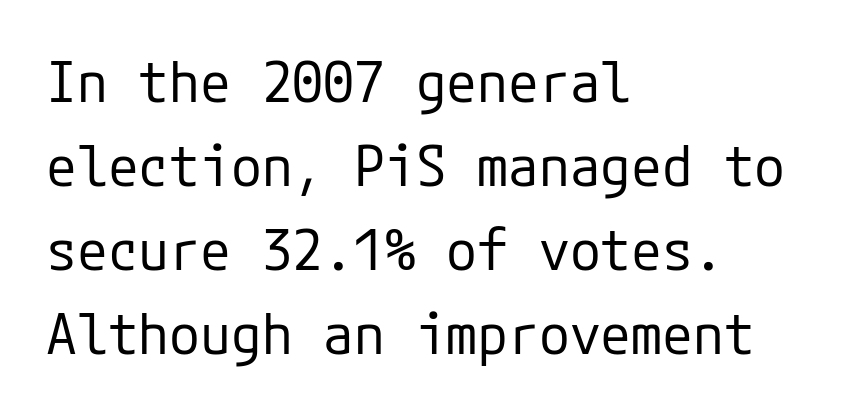
{"serif": "no", "italic": "no", "bold": "no", "weight": "regular", "width": "normal", "stroke_contrast": "low", "x_height": "medium", "underline": "no", "align": "left", "line_spacing": "normal", "line_spacing_ratio": 1.5, "letter_spacing": "normal", "letter_spacing_em": 0.0, "glyph_px": 56}
